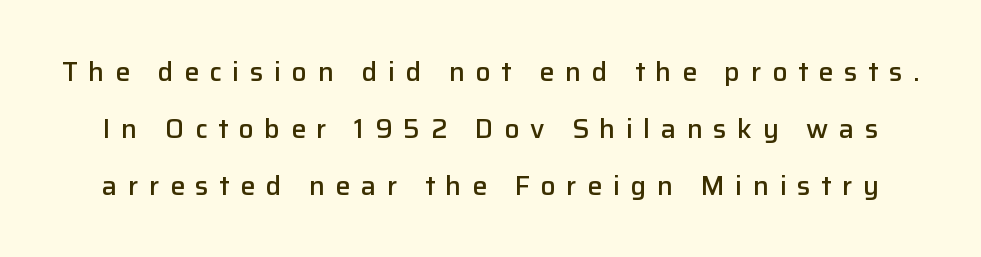
{"italic": "no", "bold": "semi", "underline": "no", "line_spacing": "loose", "line_spacing_ratio": 2.11, "letter_spacing": "wide", "letter_spacing_em": 0.39, "glyph_px": 27}
